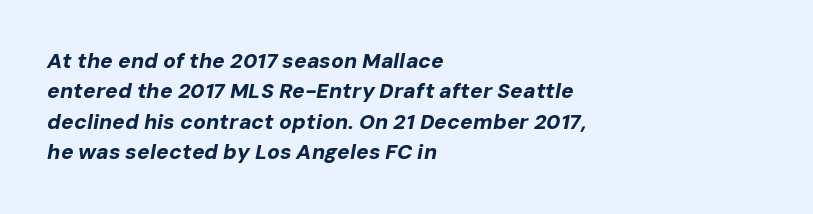
The sample has been set heavy, in full bold. The words here are not underlined. Standard letterfit; no display-style spreading of the glyphs. It's the slanting kind of type.
